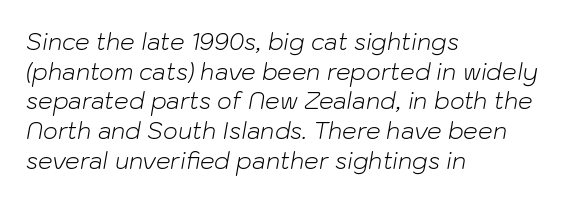
{"italic": "yes", "lean": "right", "slant_degrees": 10, "bold": "no", "underline": "no", "align": "left", "line_spacing": "normal", "line_spacing_ratio": 1.29, "letter_spacing": "normal", "letter_spacing_em": 0.0, "glyph_px": 23}
